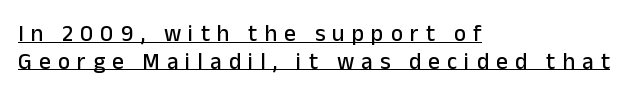
Q: Is the text italic (slanted)? A: No, it is upright.
Q: Is the text underlined? A: Yes.
Q: How is the paragraph aligned? A: Left-aligned.
Q: Is the spacing between letters normal or unusually wide? A: Unusually wide.
